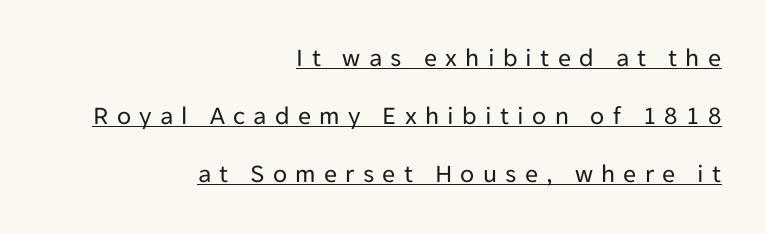
Q: Is the text bold? A: No.
Q: Is the text italic (slanted)? A: No, it is upright.
Q: Is the text underlined? A: Yes.
Q: How is the paragraph aligned? A: Right-aligned.
Q: Is the spacing between letters normal or unusually wide? A: Unusually wide.
Q: Is the spacing between lines tight, normal or loose? A: Loose.
